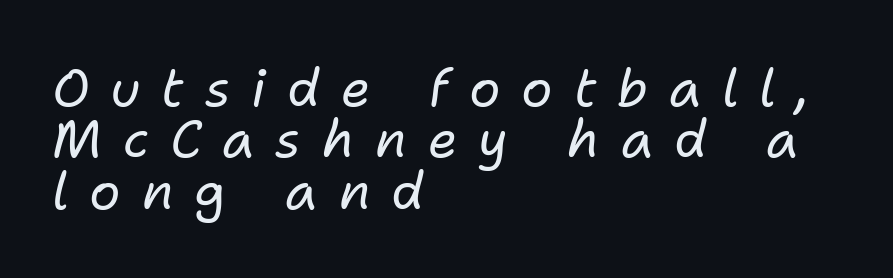
Does the leading feel generous? Not at all — it's pinched. A typesetter would call this heavily tracked-out type. Decoration check: the copy has no underline. You could not count columns in this text — the font is proportionally spaced.
